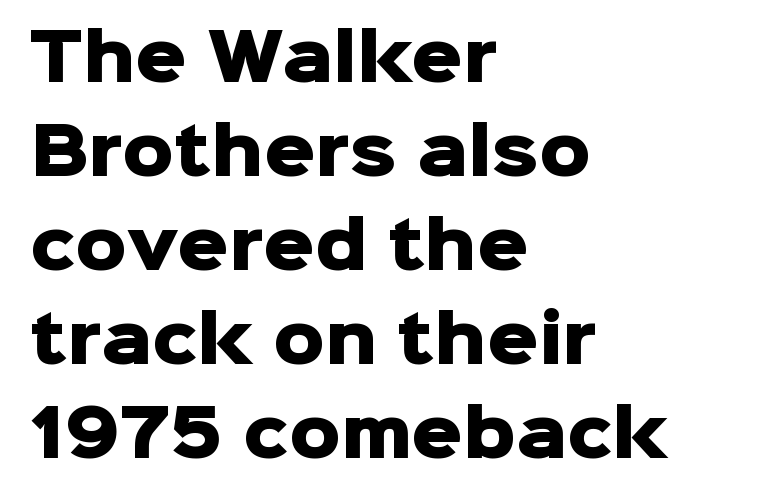
Q: Is the text bold? A: Yes.
Q: Is the text italic (slanted)? A: No, it is upright.
Q: Is the typeface a serif or a sans-serif typeface? A: Sans-serif.
Q: Is the text underlined? A: No.
Q: How is the paragraph aligned? A: Left-aligned.
Q: Is the spacing between letters normal or unusually wide? A: Normal.
Q: Is the spacing between lines tight, normal or loose? A: Normal.
Q: Width (condensed, normal, or wide)? A: Normal.
Q: Stroke contrast? A: Low.
Q: x-height? A: Medium.
Q: Monospaced? A: No.
